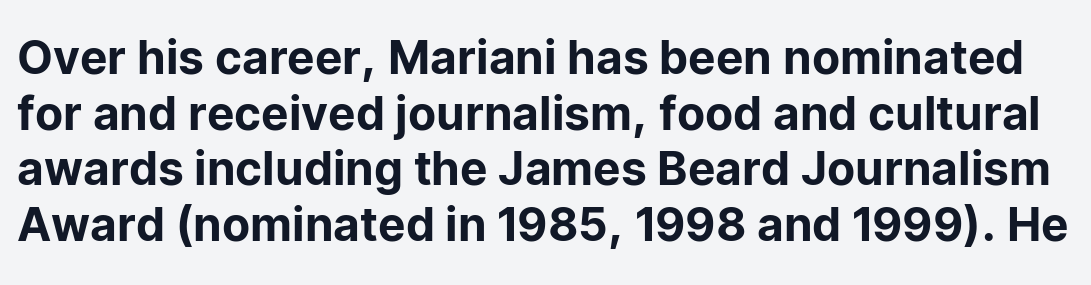
{"serif": "no", "italic": "no", "width": "normal", "stroke_contrast": "low", "x_height": "medium", "monospaced": "no", "underline": "no", "line_spacing_ratio": 1.21, "letter_spacing": "normal", "letter_spacing_em": 0.0, "glyph_px": 46}
